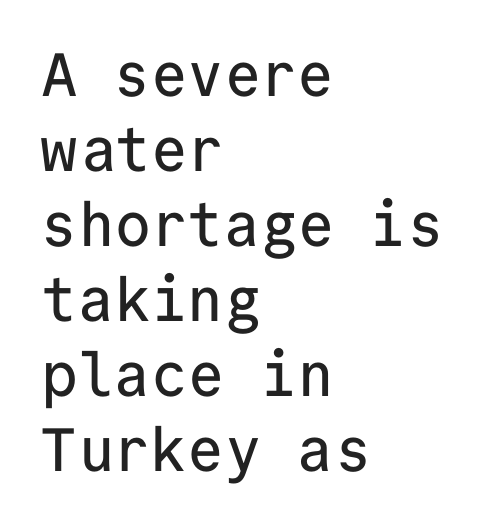
Q: Is the text italic (slanted)? A: No, it is upright.
Q: Is the typeface a serif or a sans-serif typeface? A: Sans-serif.
Q: Is the text underlined? A: No.
Q: How is the paragraph aligned? A: Left-aligned.
Q: Is the spacing between letters normal or unusually wide? A: Normal.
Q: Width (condensed, normal, or wide)? A: Normal.
Q: Stroke contrast? A: Low.
Q: x-height? A: Medium.
Q: Monospaced? A: Yes.
